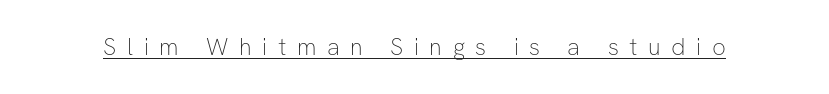
The image shows 24 px text type, upright; set unusually wide letter spacing (+0.44 em), underlined.
